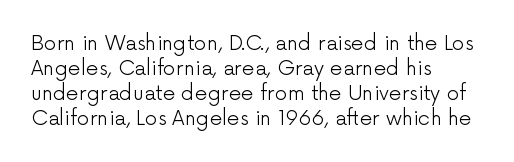
Q: Is the text bold? A: No.
Q: Is the text italic (slanted)? A: No, it is upright.
Q: Is the text underlined? A: No.
Q: How is the paragraph aligned? A: Left-aligned.
Q: Is the spacing between letters normal or unusually wide? A: Normal.
Q: Is the spacing between lines tight, normal or loose? A: Normal.
